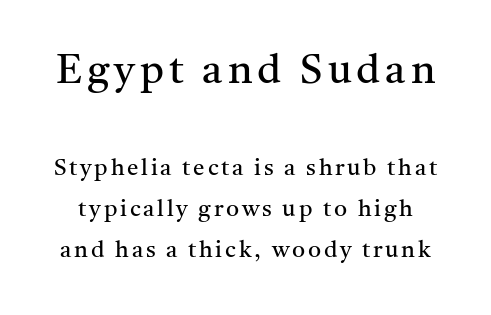
Q: Is the text bold? A: No.
Q: Is the text italic (slanted)? A: No, it is upright.
Q: Is the typeface a serif or a sans-serif typeface? A: Serif.
Q: Is the text underlined? A: No.
Q: Which block of text is set in a larger size, the first (top) or the second (bottom)? A: The first (top) one.
Q: Width (condensed, normal, or wide)? A: Normal.
Q: Stroke contrast? A: Medium.
Q: x-height? A: Medium.
Q: Monospaced? A: No.
